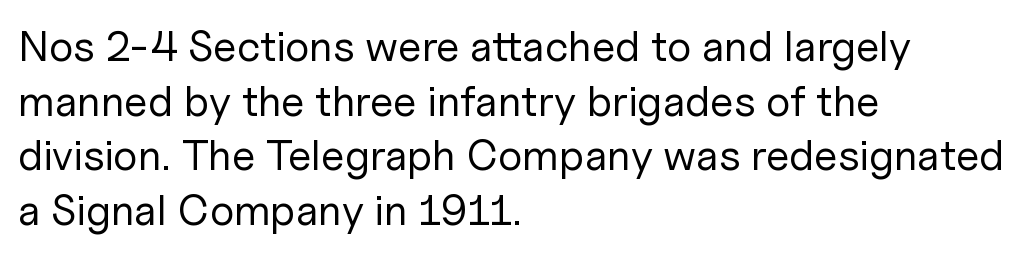
The image shows 43 px regular-weight sans-serif type, upright; set left-aligned, normal line spacing (1.27x), normal letter spacing, not underlined; low stroke contrast and a medium x-height.
